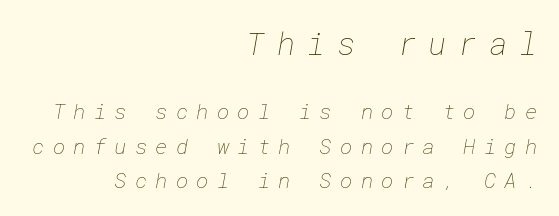
The earlier block is typeset at a bigger size than the later block. Compared with a typical body face, this is equally light or lighter still. This sample is right-justified, so line beginnings fall wherever the words allow. These lines sit exactly where default settings would place them. Nobody drew a line under any word here.
